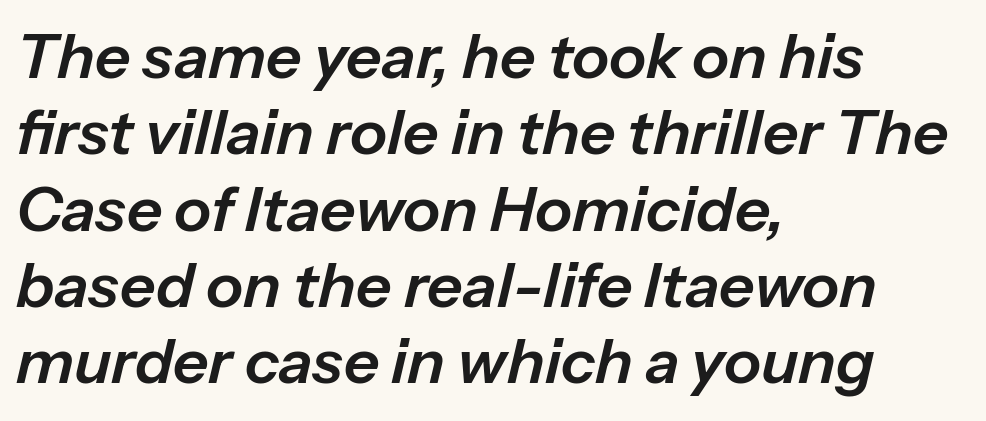
A clean baseline with only descenders dipping below it. The passage is arranged the way most books set body copy — flush left. Character widths vary here, with narrow letters taking less room than wide ones. The passage shown leans; its letterforms are oblique.
